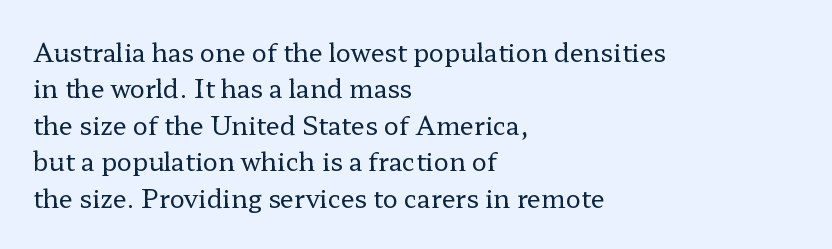
In terms of posture, this sample is upright. The passage shown has conventional tracking throughout. The zone under the glyphs is completely vacant. The lines are quadded left. These glyphs show unthickened strokes, regular width or finer. Rows of type keep a routine distance in the vertical direction.
